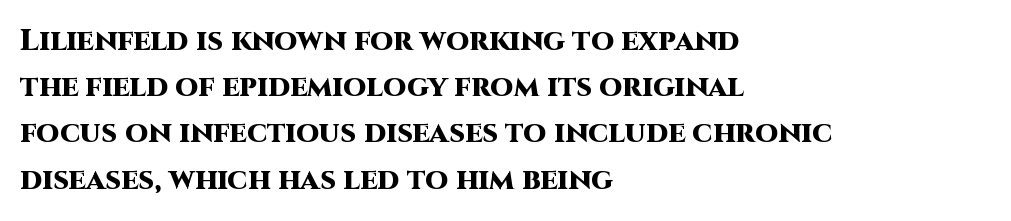
{"serif": "no", "italic": "no", "bold": "yes", "weight": "heavy", "width": "normal", "stroke_contrast": "high", "x_height": "large", "monospaced": "no", "underline": "no", "align": "left", "line_spacing": "normal", "line_spacing_ratio": 1.54, "letter_spacing": "normal", "letter_spacing_em": 0.0, "glyph_px": 30}
